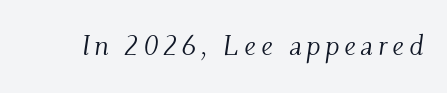
{"serif": "yes", "italic": "yes", "lean": "right", "slant_degrees": 9, "bold": "no", "weight": "light", "width": "normal", "stroke_contrast": "medium", "x_height": "small", "monospaced": "no", "underline": "no", "glyph_px": 28}
